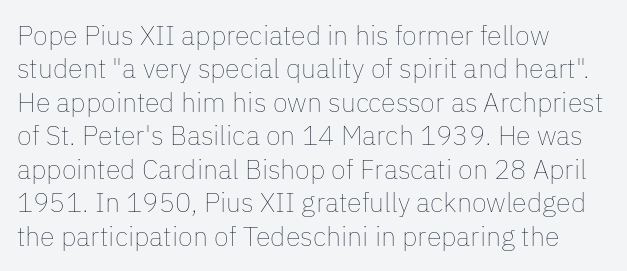
Q: Is the text bold? A: No.
Q: Is the text italic (slanted)? A: No, it is upright.
Q: Is the text underlined? A: No.
Q: How is the paragraph aligned? A: Left-aligned.
Q: Is the spacing between letters normal or unusually wide? A: Normal.
